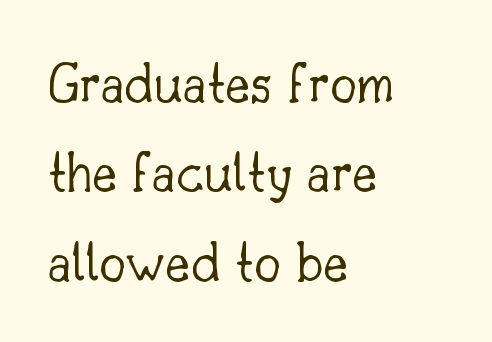
Typeset ragged right — the left edge is the straight one. Regular leading. You could not count columns in this text — the font is proportionally spaced.
